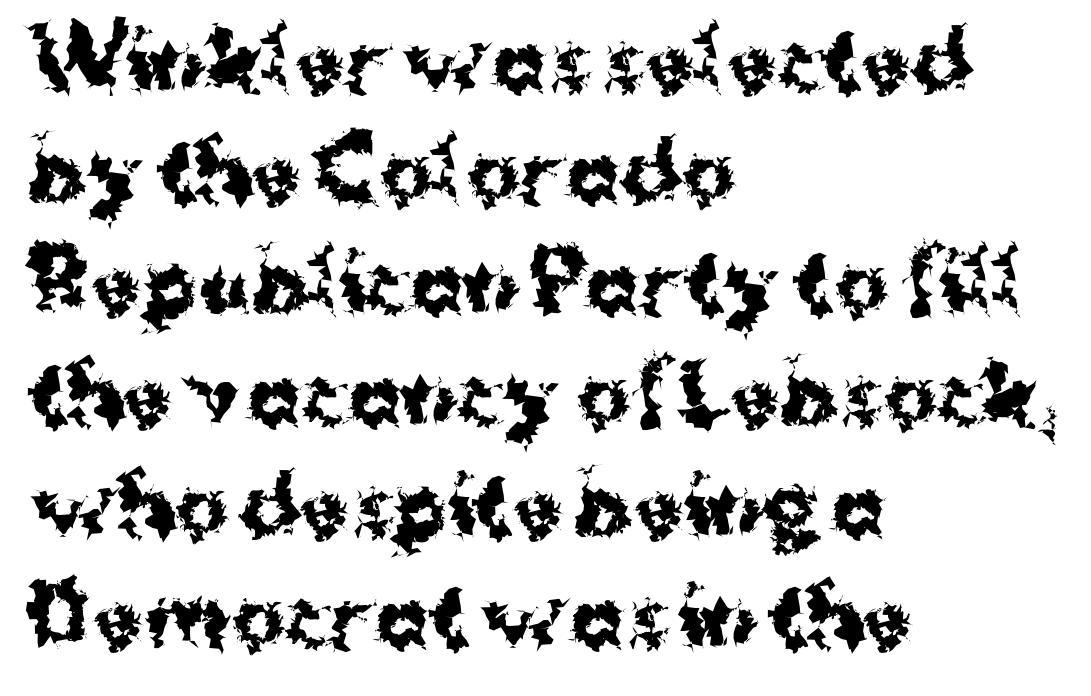
If you measured baseline to baseline, you'd find a middling distance. This sample has the flowing, uneven cadence of proportional lettering. Classification — sans serif. If you drew a line through each stem, it would be perfectly vertical. Left-aligned paragraph, ragged on the right.
